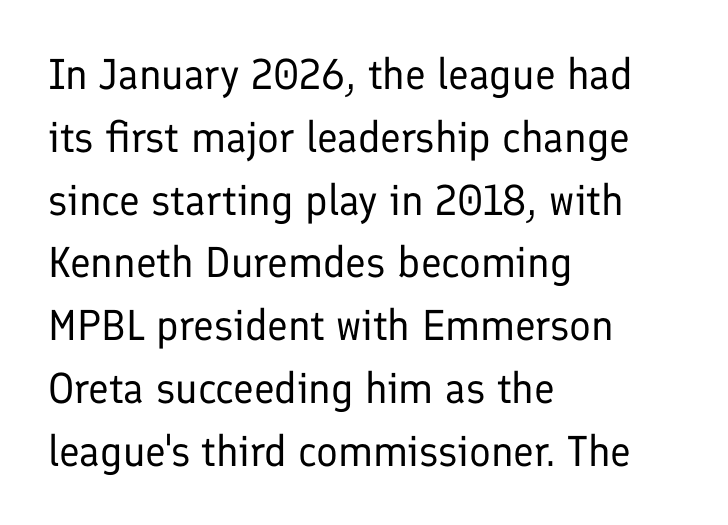
Q: Is the text bold? A: No.
Q: Is the text italic (slanted)? A: No, it is upright.
Q: Is the typeface a serif or a sans-serif typeface? A: Sans-serif.
Q: Is the text underlined? A: No.
Q: How is the paragraph aligned? A: Left-aligned.
Q: Is the spacing between letters normal or unusually wide? A: Normal.
Q: Is the spacing between lines tight, normal or loose? A: Normal.
Q: Width (condensed, normal, or wide)? A: Normal.
Q: Stroke contrast? A: Low.
Q: x-height? A: Medium.
Q: Monospaced? A: No.
